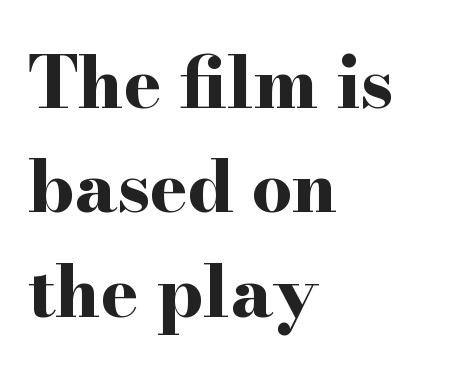
Q: Is the text bold? A: Yes.
Q: Is the text italic (slanted)? A: No, it is upright.
Q: Is the typeface a serif or a sans-serif typeface? A: Serif.
Q: Is the text underlined? A: No.
Q: How is the paragraph aligned? A: Left-aligned.
Q: Is the spacing between letters normal or unusually wide? A: Normal.
Q: Is the spacing between lines tight, normal or loose? A: Normal.
Q: Width (condensed, normal, or wide)? A: Wide.
Q: Stroke contrast? A: High.
Q: x-height? A: Small.
Q: Monospaced? A: No.
